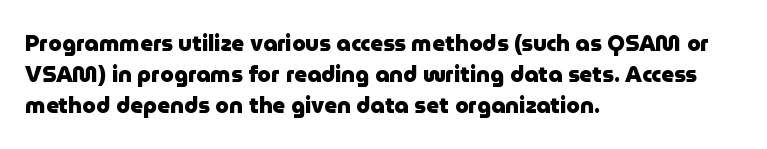
Ordinary non-slanted type is in use. The space between consecutive lines is moderate. The strokes are fattened all the way to bold. No extra tracking has been applied to these lines. Quick note: underline off. The typesetter chose a ragged-right arrangement here.
